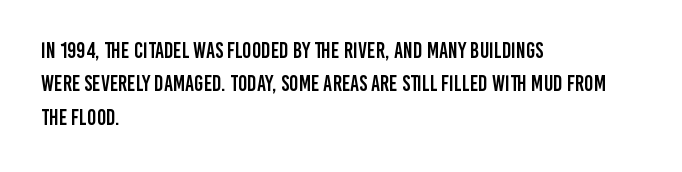
{"italic": "no", "underline": "no", "align": "left", "line_spacing": "normal", "line_spacing_ratio": 1.52, "letter_spacing": "normal", "letter_spacing_em": 0.0, "glyph_px": 22}
